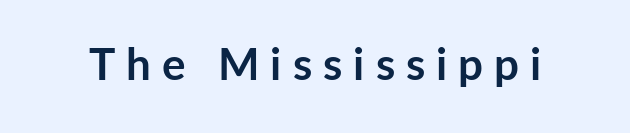
The image shows 44 px semibold sans-serif type, upright; set unusually wide letter spacing (+0.25 em), not underlined; low stroke contrast and a medium x-height.
